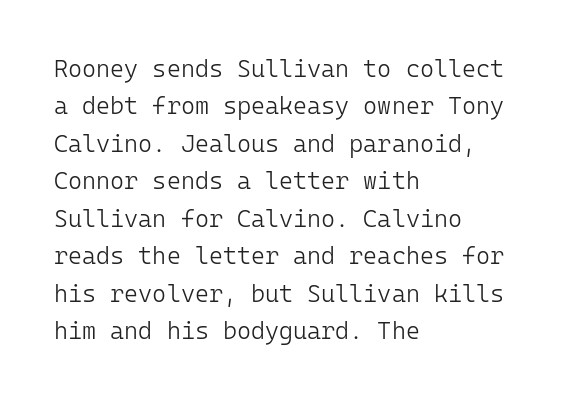
{"italic": "no", "bold": "no", "underline": "no", "align": "left", "line_spacing": "normal", "line_spacing_ratio": 1.56, "letter_spacing": "normal", "letter_spacing_em": 0.0, "glyph_px": 24}
